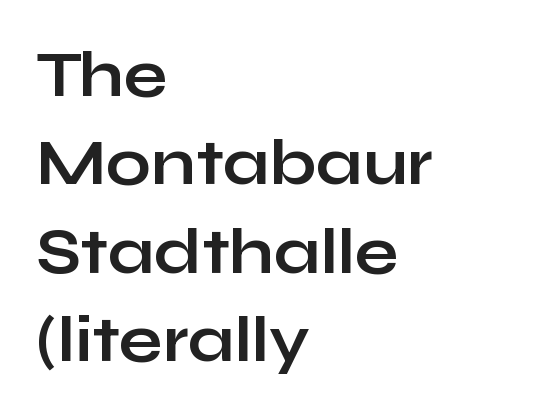
{"serif": "no", "italic": "no", "bold": "yes", "weight": "bold", "width": "wide", "stroke_contrast": "low", "x_height": "medium", "monospaced": "no", "underline": "no", "align": "left", "line_spacing": "normal", "line_spacing_ratio": 1.38, "letter_spacing": "normal", "letter_spacing_em": 0.0, "glyph_px": 64}
